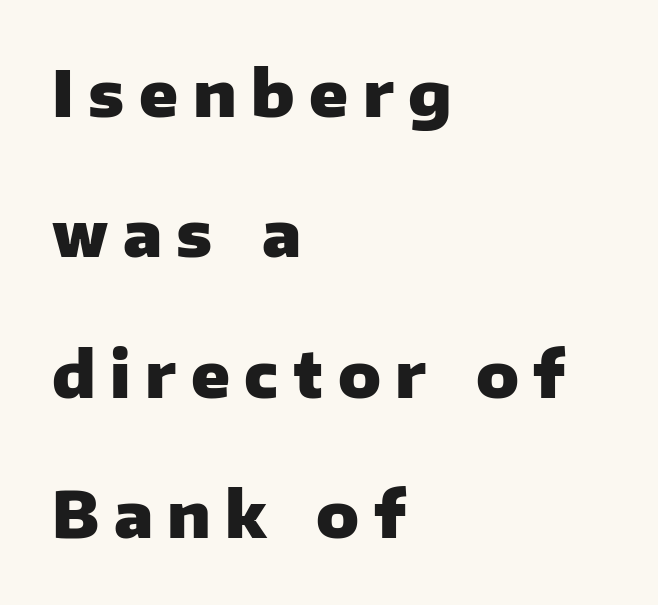
The image shows 63 px heavy sans-serif type, upright; set left-aligned, loose line spacing (2.23x), unusually wide letter spacing (+0.23 em), not underlined; low stroke contrast and a medium x-height.
